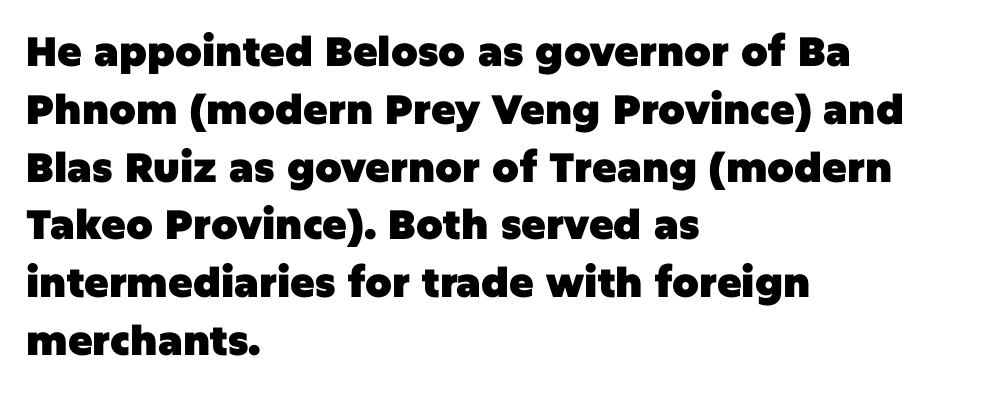
The words here are not underlined. The designer went with a sans here, leaving each stem footless. You could not count columns in this text — the font is proportionally spaced. How would I describe the line gaps? Plain and ordinary. Typographic density is high because the face is bold.
